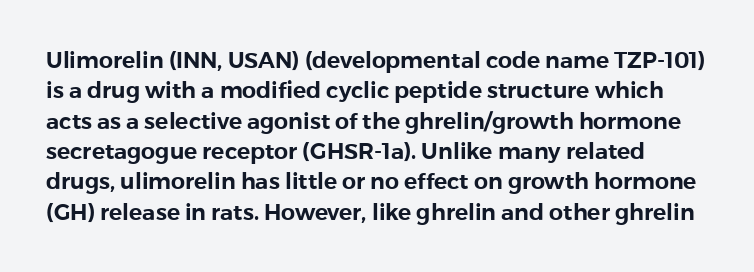
The image shows 22 px text type, upright; set normal line spacing (1.38x), normal letter spacing, not underlined.
